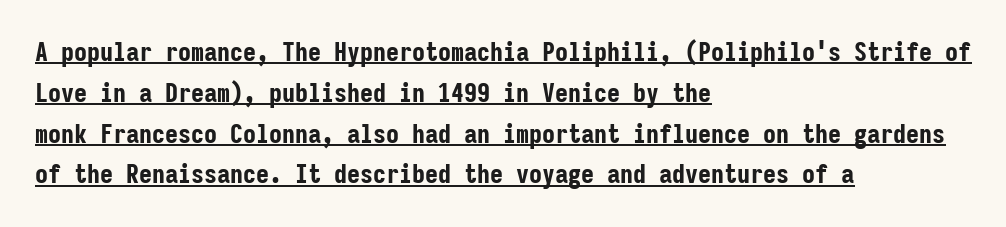
The image shows 26 px bold type, upright; set left-aligned, normal line spacing (1.57x), normal letter spacing, underlined.
